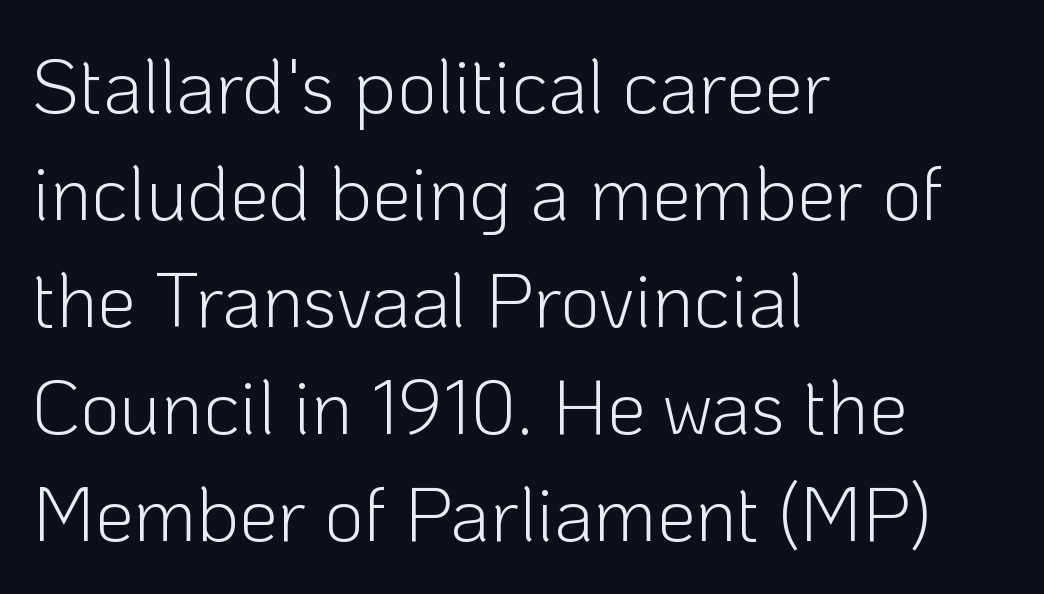
Q: Is the text bold? A: No.
Q: Is the text italic (slanted)? A: No, it is upright.
Q: Is the typeface a serif or a sans-serif typeface? A: Sans-serif.
Q: Is the text underlined? A: No.
Q: How is the paragraph aligned? A: Left-aligned.
Q: Is the spacing between letters normal or unusually wide? A: Normal.
Q: Is the spacing between lines tight, normal or loose? A: Normal.
Q: Width (condensed, normal, or wide)? A: Normal.
Q: Stroke contrast? A: Low.
Q: x-height? A: Medium.
Q: Monospaced? A: No.
